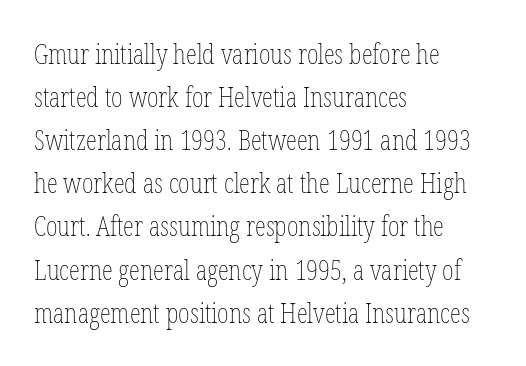
{"italic": "no", "bold": "no", "weight": "thin", "width": "condensed", "stroke_contrast": "low", "x_height": "medium", "monospaced": "no", "underline": "no", "align": "left", "line_spacing": "normal", "line_spacing_ratio": 1.54, "letter_spacing": "normal", "letter_spacing_em": 0.0, "glyph_px": 28}
